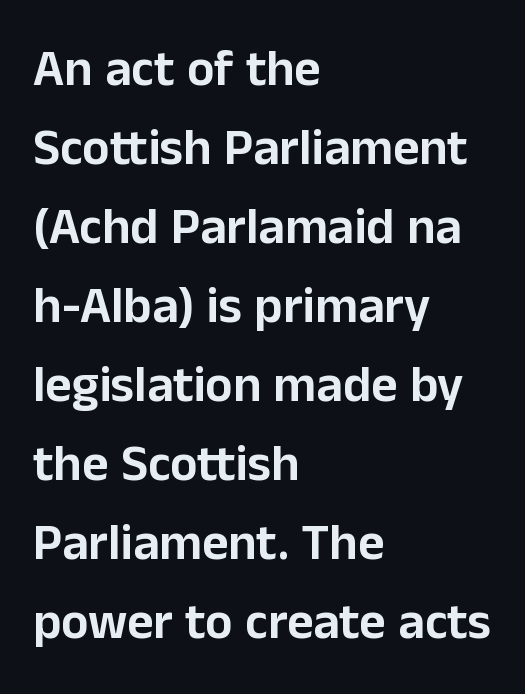
Q: Is the text italic (slanted)? A: No, it is upright.
Q: Is the typeface a serif or a sans-serif typeface? A: Sans-serif.
Q: Is the text underlined? A: No.
Q: How is the paragraph aligned? A: Left-aligned.
Q: Is the spacing between letters normal or unusually wide? A: Normal.
Q: Is the spacing between lines tight, normal or loose? A: Normal.
Q: Width (condensed, normal, or wide)? A: Normal.
Q: Stroke contrast? A: Low.
Q: x-height? A: Medium.
Q: Monospaced? A: No.
